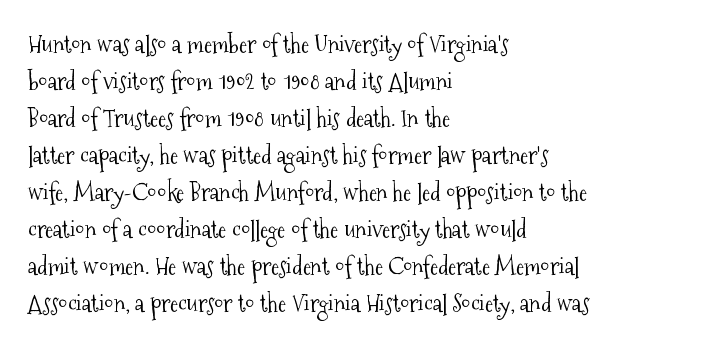
Vertical strokes here are truly vertical. Every row of glyphs begins at an identical x-position on the left. Between one letter and the next there's only the usual sliver of space. Only glyphs here, with clear space below each row.
